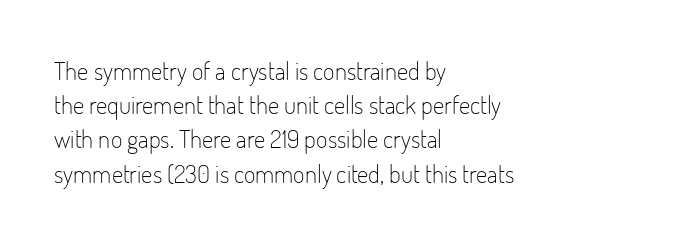
The image shows 25 px text type, upright; set left-aligned, normal line spacing (1.37x), normal letter spacing, not underlined.
